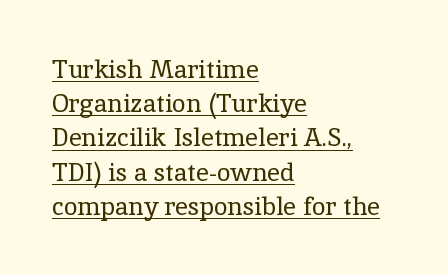
Characters remain perfectly vertical along every line. The passage shown stacks its lines at a standard gap. Alignment: flush left. Short note: letters normally spaced.
